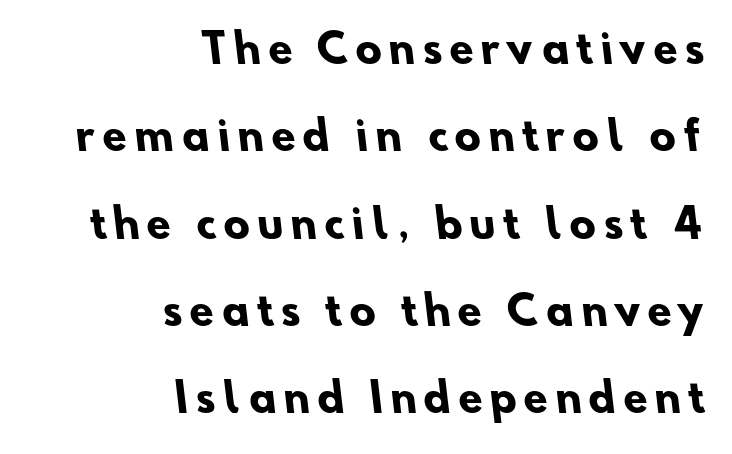
{"serif": "no", "bold": "yes", "weight": "heavy", "width": "normal", "stroke_contrast": "low", "x_height": "small", "monospaced": "no", "underline": "no", "align": "right", "line_spacing": "loose", "line_spacing_ratio": 2.24, "letter_spacing": "wide", "letter_spacing_em": 0.2, "glyph_px": 39}
